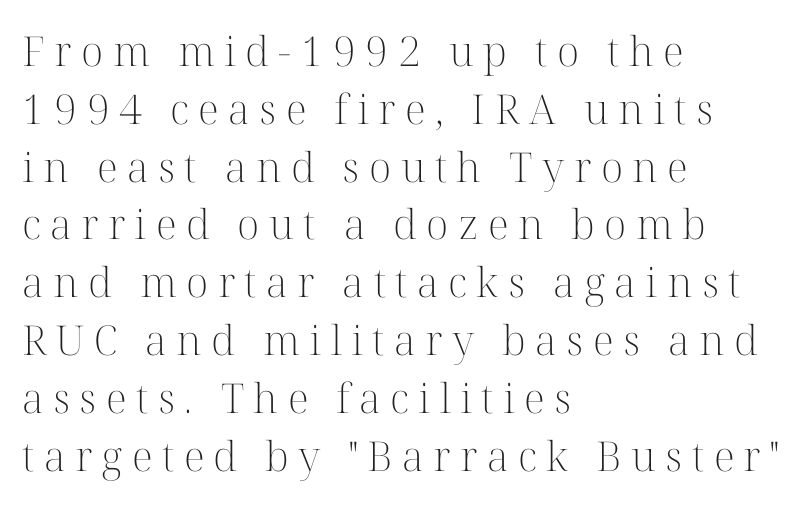
The line-height multiplier appears to be the usual default. You could not count columns in this text — the font is proportionally spaced. What kind of face is this? One with serifs. Descender tails drop into unmarked territory. Horizontally, the lines are justified to the leading edge only. Italic: no, the glyphs are upright roman.
